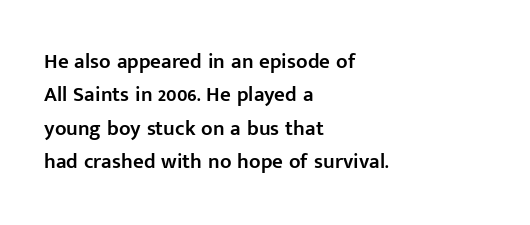
Q: Is the text bold? A: Semi-bold.
Q: Is the text italic (slanted)? A: No, it is upright.
Q: Is the text underlined? A: No.
Q: How is the paragraph aligned? A: Left-aligned.
Q: Is the spacing between letters normal or unusually wide? A: Normal.
Q: Is the spacing between lines tight, normal or loose? A: Normal.
